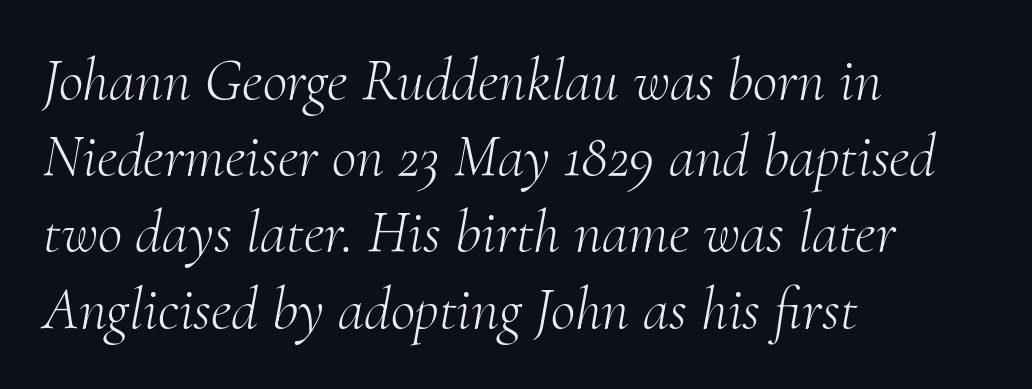
Each word holds together tightly as a unit, with standard inter-letter gaps. The face used here is seriffed, in the tradition of book romans. Check the space under the baseline: it is left empty. Compared with ordinary roman type, these characters are visibly tilted. No heavy texture on the line: the type isn't bold. This sample has the flowing, uneven cadence of proportional lettering.
